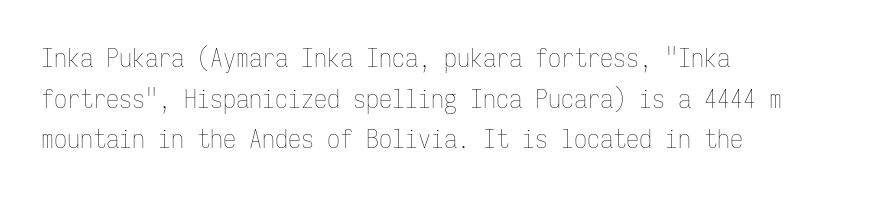
The image shows 26 px text type, upright; set left-aligned, normal line spacing (1.56x), normal letter spacing, not underlined.
